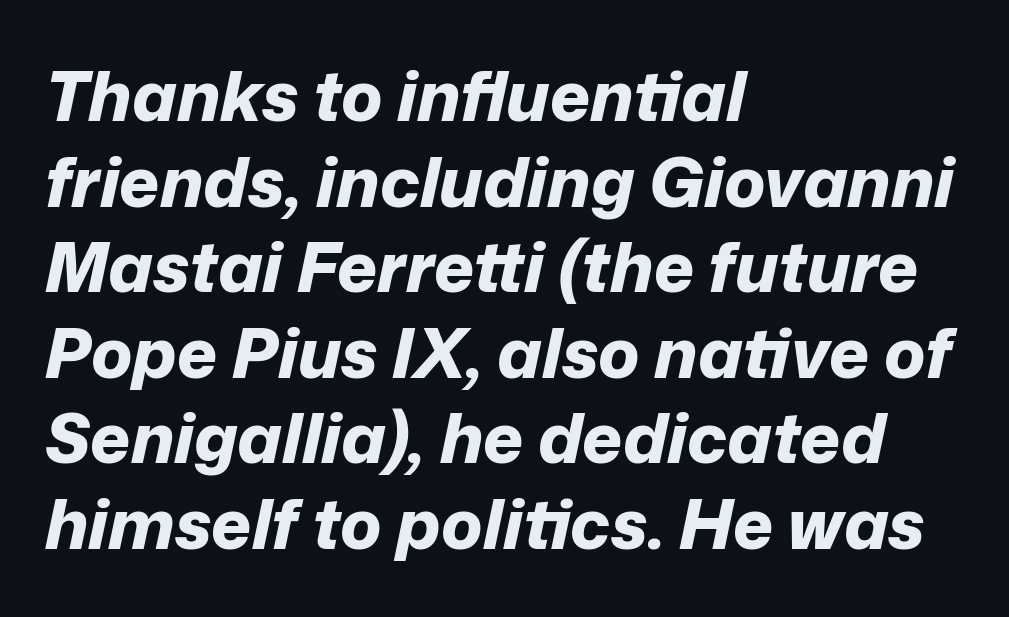
{"italic": "yes", "lean": "right", "slant_degrees": 12, "bold": "yes", "weight": "bold", "width": "normal", "stroke_contrast": "low", "x_height": "medium", "monospaced": "no", "underline": "no", "align": "left", "line_spacing_ratio": 1.24, "letter_spacing": "normal", "letter_spacing_em": 0.0, "glyph_px": 69}
